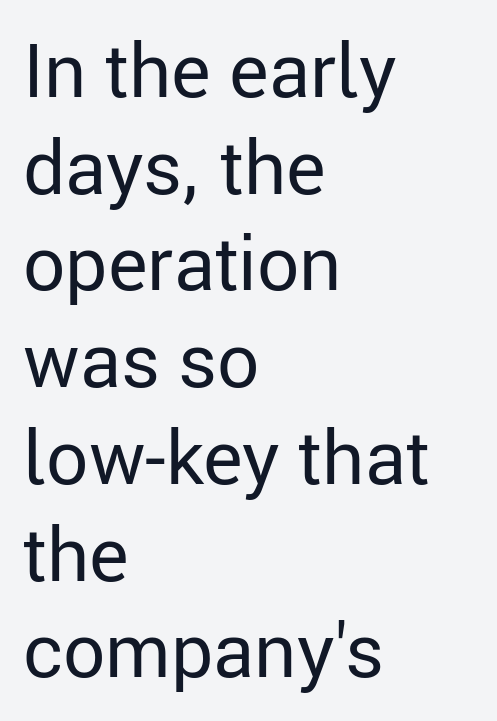
The image shows 75 px regular-weight sans-serif type, upright; set left-aligned, normal line spacing (1.29x), normal letter spacing, not underlined; low stroke contrast and a medium x-height.
